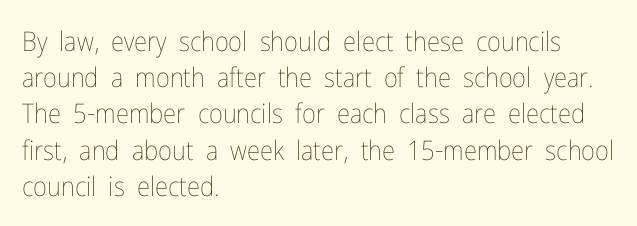
The strokes carry an ordinary text weight at most. Teacher's note: observe the even left margin — that is flush-left alignment. The lines sit at an ordinary, default distance from one another. Does extra space separate the letters? No, they use regular spacing. Posture: vertical. The specimen omits any rule beneath the text block's lines.
